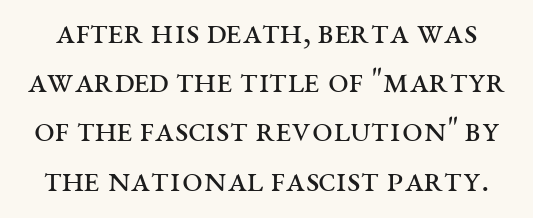
Q: Is the text bold? A: No.
Q: Is the text italic (slanted)? A: No, it is upright.
Q: Is the typeface a serif or a sans-serif typeface? A: Serif.
Q: Is the text underlined? A: No.
Q: Is the spacing between letters normal or unusually wide? A: Normal.
Q: Is the spacing between lines tight, normal or loose? A: Normal.
Q: Width (condensed, normal, or wide)? A: Wide.
Q: Stroke contrast? A: Medium.
Q: x-height? A: Large.
Q: Monospaced? A: No.
